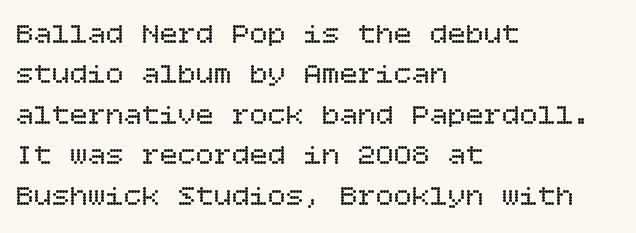
Successive baselines arrive at the customary interval. This reads as an unemphasized weight, regular at the heaviest. Rule under the text: the space is simply empty. Each line starts at the same left margin while the right side varies.
